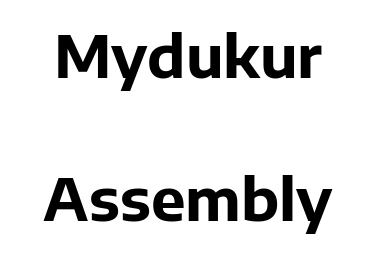
The image shows 58 px bold sans-serif type, upright; set loose line spacing (2.47x), normal letter spacing, not underlined; low stroke contrast and a medium x-height.
